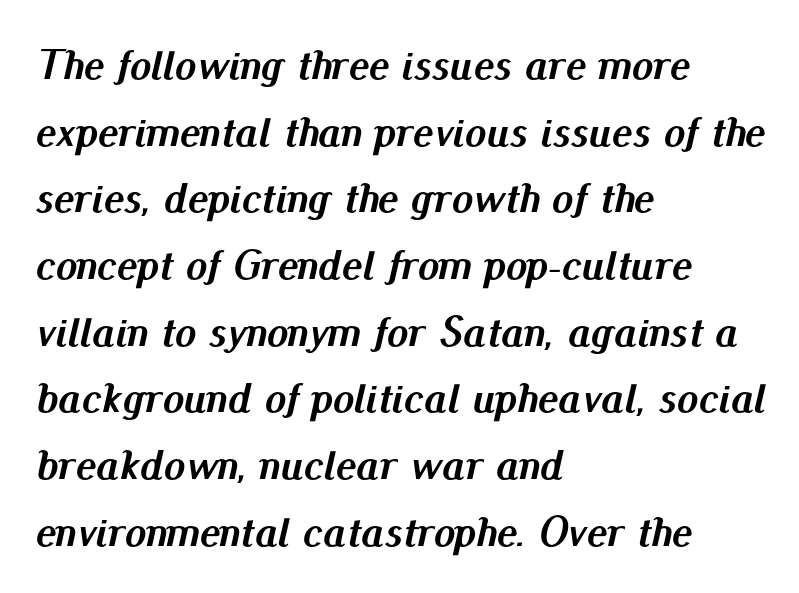
{"italic": "yes", "lean": "right", "slant_degrees": 13, "bold": "yes", "weight": "semibold", "width": "normal", "stroke_contrast": "medium", "x_height": "small", "monospaced": "no", "underline": "no", "align": "left", "line_spacing": "normal", "line_spacing_ratio": 1.55, "letter_spacing": "normal", "letter_spacing_em": 0.0, "glyph_px": 43}
